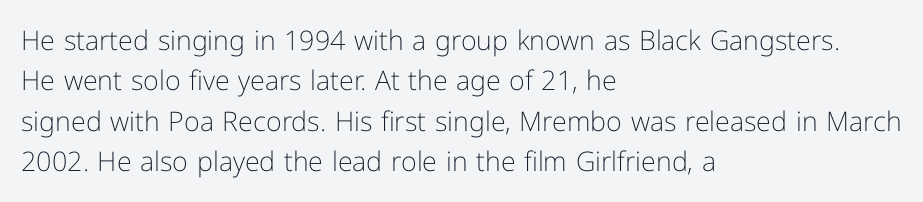
The image shows 27 px text type, upright; set left-aligned, normal line spacing (1.5x), normal letter spacing, not underlined.
